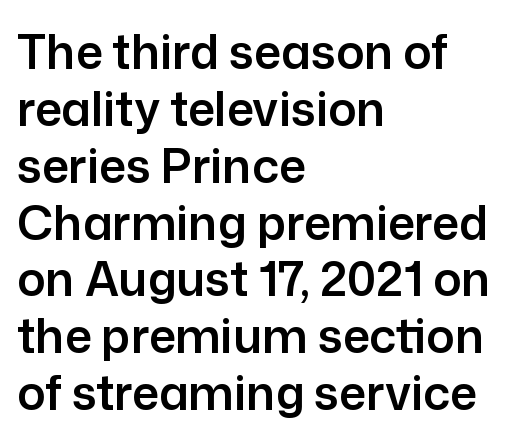
Q: Is the text italic (slanted)? A: No, it is upright.
Q: Is the typeface a serif or a sans-serif typeface? A: Sans-serif.
Q: Is the text underlined? A: No.
Q: How is the paragraph aligned? A: Left-aligned.
Q: Is the spacing between letters normal or unusually wide? A: Normal.
Q: Width (condensed, normal, or wide)? A: Normal.
Q: Stroke contrast? A: Low.
Q: x-height? A: Medium.
Q: Monospaced? A: No.
